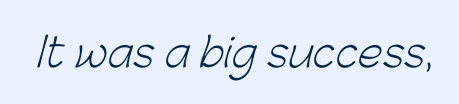
Q: Is the text bold? A: No.
Q: Is the typeface a serif or a sans-serif typeface? A: Sans-serif.
Q: Is the text underlined? A: No.
Q: Is the spacing between letters normal or unusually wide? A: Normal.
Q: Width (condensed, normal, or wide)? A: Normal.
Q: Stroke contrast? A: Low.
Q: x-height? A: Medium.
Q: Monospaced? A: No.
